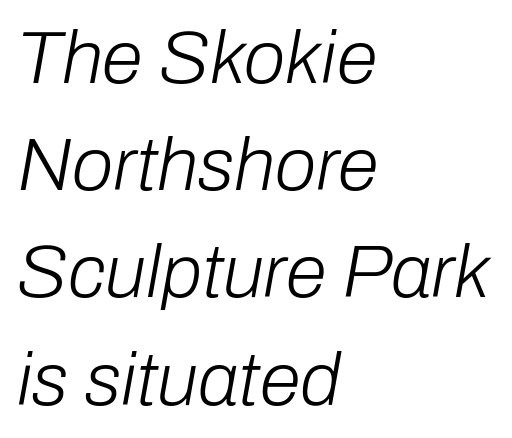
Q: Is the text bold? A: No.
Q: Is the text italic (slanted)? A: Yes, it leans right by about 10 degrees.
Q: Is the text underlined? A: No.
Q: How is the paragraph aligned? A: Left-aligned.
Q: Is the spacing between letters normal or unusually wide? A: Normal.
Q: Is the spacing between lines tight, normal or loose? A: Normal.
Q: Width (condensed, normal, or wide)? A: Normal.
Q: Stroke contrast? A: Low.
Q: x-height? A: Medium.
Q: Monospaced? A: No.
